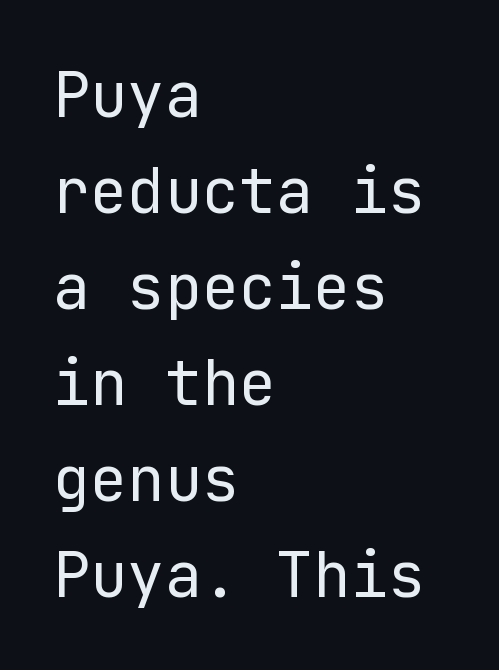
The zone under the glyphs is completely vacant. Stem width sits at or under what a default text font uses. The paragraph has a hard left edge and a soft right edge. The letterforms sit shoulder to shoulder at normal distance.
